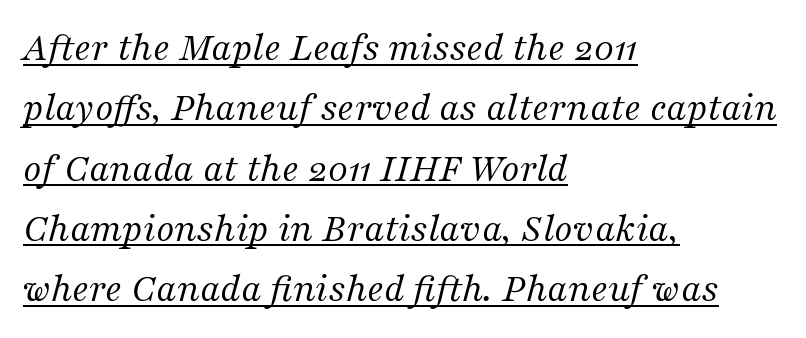
The image shows 41 px regular-weight serif type, italic (leaning right); set left-aligned, normal line spacing (1.47x), normal letter spacing, underlined; medium stroke contrast and a medium x-height.
